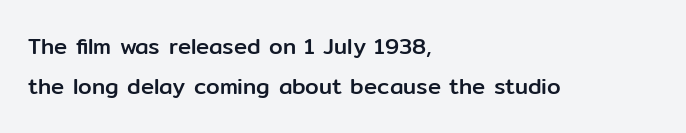
In terms of letterspacing, this is plain default setting. Which margin do the lines hug? The left one — the right edge is uneven. Words float on clear page, feet unadorned. Every character sits straight up, as roman type does.
